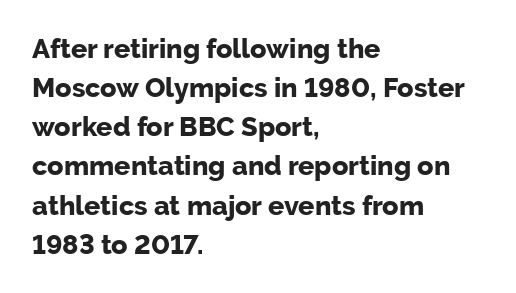
The image shows 27 px bold type, upright; set left-aligned, normal line spacing (1.45x), normal letter spacing, not underlined.
